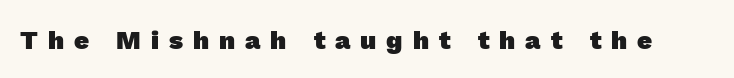
The passage shown is not underscored anywhere. Weight: bold. A typesetter would call this heavily tracked-out type.
